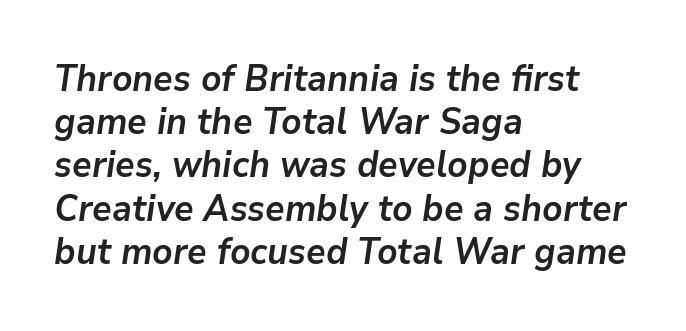
Q: Is the text bold? A: Yes.
Q: Is the text italic (slanted)? A: Yes, it leans right by about 9 degrees.
Q: Is the text underlined? A: No.
Q: How is the paragraph aligned? A: Left-aligned.
Q: Is the spacing between letters normal or unusually wide? A: Normal.
Q: Width (condensed, normal, or wide)? A: Normal.
Q: Stroke contrast? A: Low.
Q: x-height? A: Medium.
Q: Monospaced? A: No.
